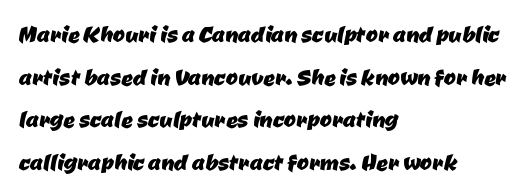
The image shows 29 px sans-serif type; set left-aligned, normal line spacing (1.47x), normal letter spacing, not underlined; low stroke contrast and a medium x-height.
